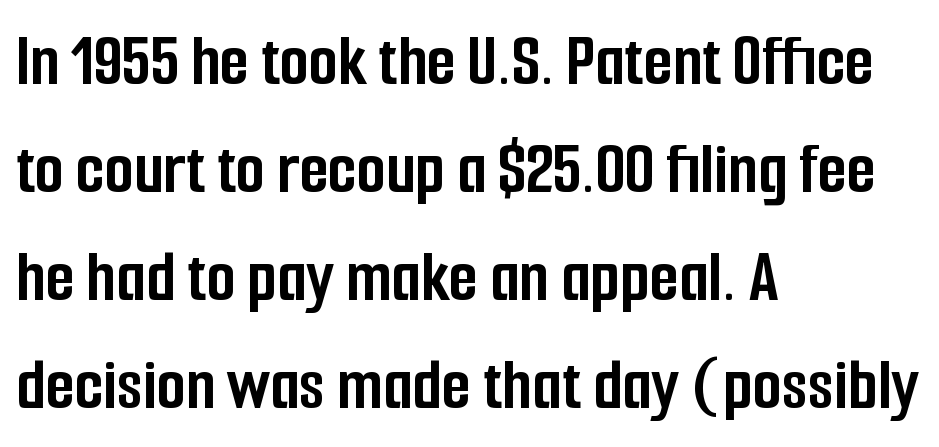
{"serif": "no", "italic": "no", "bold": "yes", "weight": "semibold", "width": "condensed", "stroke_contrast": "low", "x_height": "medium", "monospaced": "no", "underline": "no", "align": "left", "line_spacing": "normal", "line_spacing_ratio": 1.44, "letter_spacing": "normal", "letter_spacing_em": 0.0, "glyph_px": 75}
